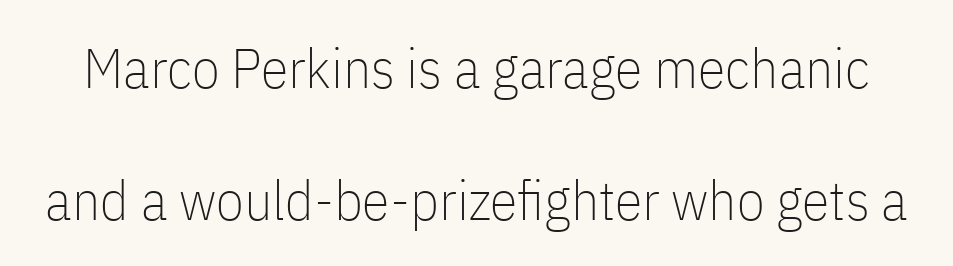
Designer's note — italics off, roman on. The passage shown is typeset with a sans-serif family. Lines of text with bare space underneath. A typesetter would call this zero additional tracking. This sample has the flowing, uneven cadence of proportional lettering.
